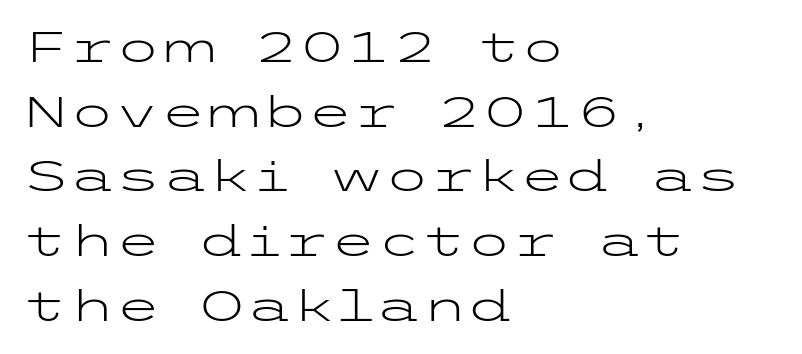
The image shows 42 px light, wide sans-serif type, upright; set left-aligned, normal line spacing (1.54x), normal letter spacing, not underlined; low stroke contrast and a medium x-height.
